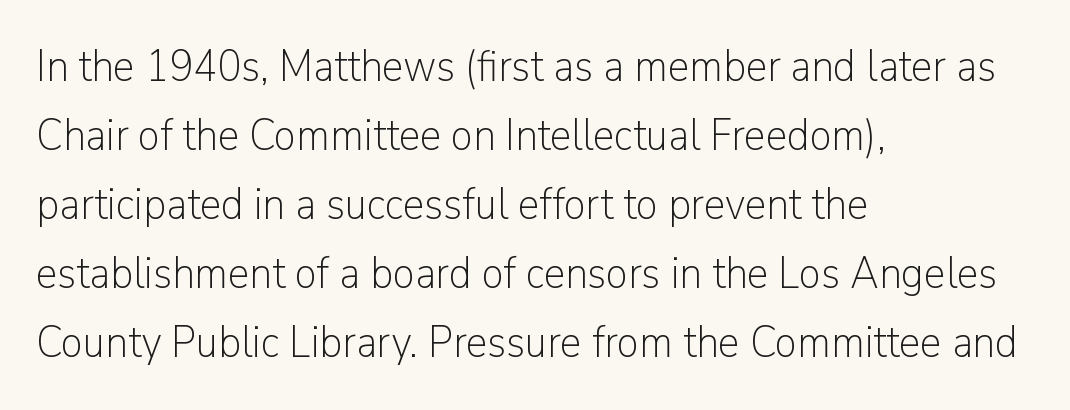
Q: Is the text bold? A: No.
Q: Is the text italic (slanted)? A: No, it is upright.
Q: Is the typeface a serif or a sans-serif typeface? A: Sans-serif.
Q: Is the text underlined? A: No.
Q: How is the paragraph aligned? A: Left-aligned.
Q: Is the spacing between letters normal or unusually wide? A: Normal.
Q: Is the spacing between lines tight, normal or loose? A: Normal.
Q: Width (condensed, normal, or wide)? A: Normal.
Q: Stroke contrast? A: Low.
Q: x-height? A: Medium.
Q: Monospaced? A: No.
